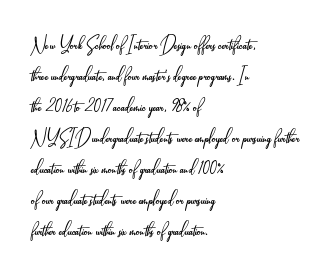
Q: Is the text bold? A: No.
Q: Is the text italic (slanted)? A: Yes.
Q: Is the text underlined? A: No.
Q: How is the paragraph aligned? A: Left-aligned.
Q: Is the spacing between letters normal or unusually wide? A: Normal.
Q: Is the spacing between lines tight, normal or loose? A: Normal.
